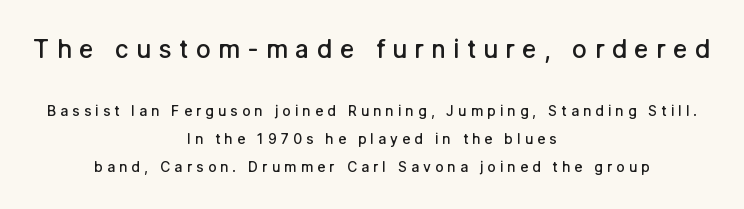
Q: Is the text bold? A: Semi-bold.
Q: Is the text italic (slanted)? A: No, it is upright.
Q: Is the text underlined? A: No.
Q: How is the paragraph aligned? A: Centered.
Q: Is the spacing between letters normal or unusually wide? A: Unusually wide.
Q: Is the spacing between lines tight, normal or loose? A: Loose.
Q: Which block of text is set in a larger size, the first (top) or the second (bottom)? A: The first (top) one.
